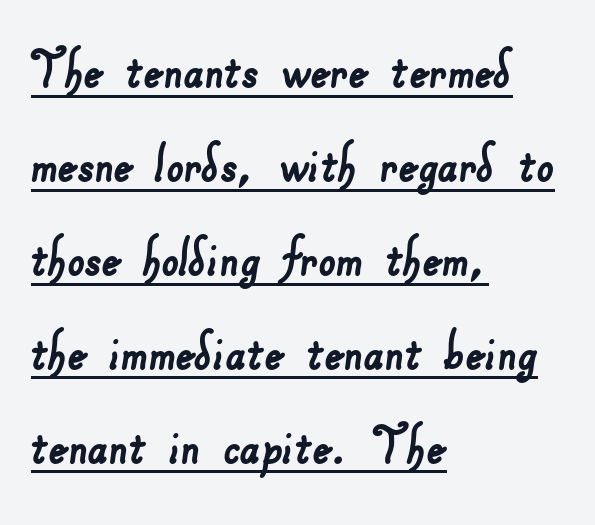
Notice how descenders clear the ascenders below comfortably — that's standard leading. Where is the straight margin? On the left. The tracking reads as untouched default to a designer's eye. Is this a sans? Yes — the strokes have no serifs. The rendered words wear a rule along their underside.
